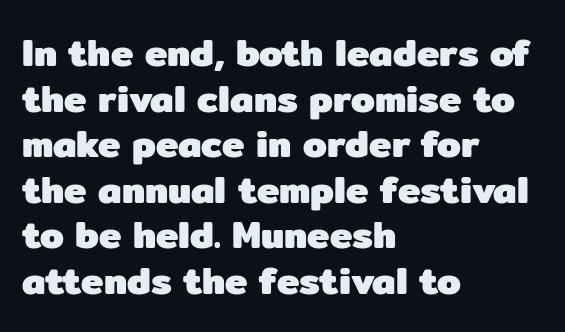
Q: Is the text bold? A: Yes.
Q: Is the text italic (slanted)? A: No, it is upright.
Q: Is the typeface a serif or a sans-serif typeface? A: Sans-serif.
Q: Is the text underlined? A: No.
Q: How is the paragraph aligned? A: Left-aligned.
Q: Is the spacing between letters normal or unusually wide? A: Normal.
Q: Width (condensed, normal, or wide)? A: Normal.
Q: Stroke contrast? A: Low.
Q: x-height? A: Medium.
Q: Monospaced? A: No.
